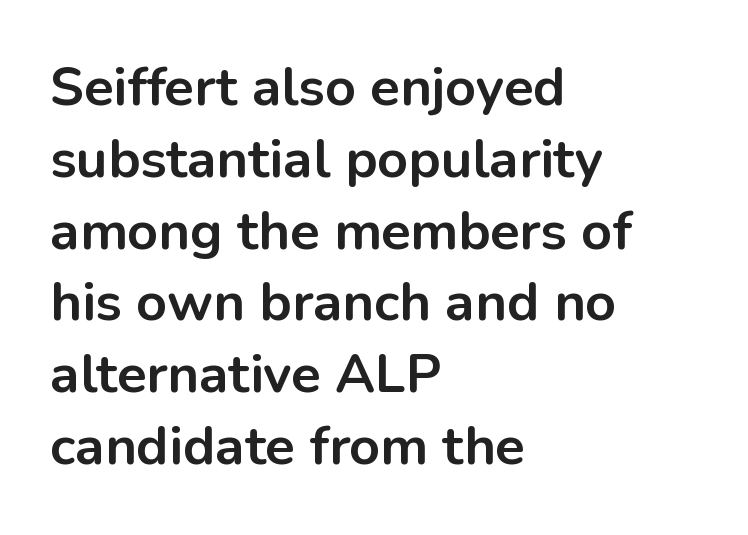
{"serif": "no", "italic": "no", "bold": "yes", "weight": "bold", "width": "normal", "stroke_contrast": "low", "x_height": "medium", "monospaced": "no", "underline": "no", "align": "left", "line_spacing": "normal", "line_spacing_ratio": 1.33, "letter_spacing": "normal", "letter_spacing_em": 0.0, "glyph_px": 54}
